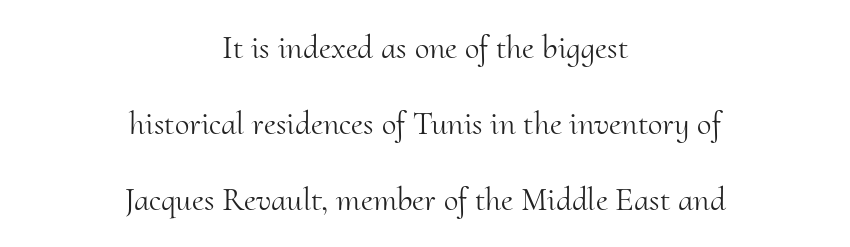
You can tell from the footed stems that serif type was used. Casual observation: everything's sitting right in the middle. Nope, not italic — everything's standing straight. Stroke mass is kept to a normal reading level or below.
